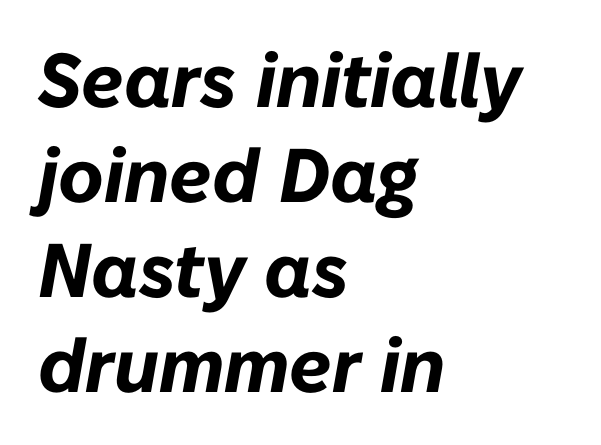
Q: Is the text bold? A: Yes.
Q: Is the text italic (slanted)? A: Yes, it leans right by about 10 degrees.
Q: Is the text underlined? A: No.
Q: How is the paragraph aligned? A: Left-aligned.
Q: Is the spacing between letters normal or unusually wide? A: Normal.
Q: Is the spacing between lines tight, normal or loose? A: Normal.
Q: Width (condensed, normal, or wide)? A: Normal.
Q: Stroke contrast? A: Low.
Q: x-height? A: Medium.
Q: Monospaced? A: No.
